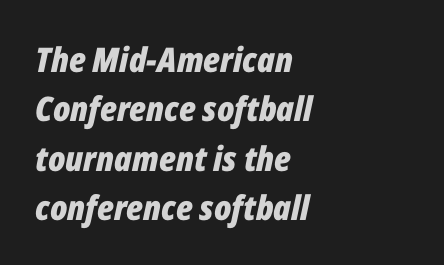
Regarding leading, the lines here are spaced in the standard way. A typesetter would call this proportional, since set widths differ per character. Characters are canted at an angle relative to the baseline's perpendicular. The letters sit at their default tracking, neither squeezed nor spread.
